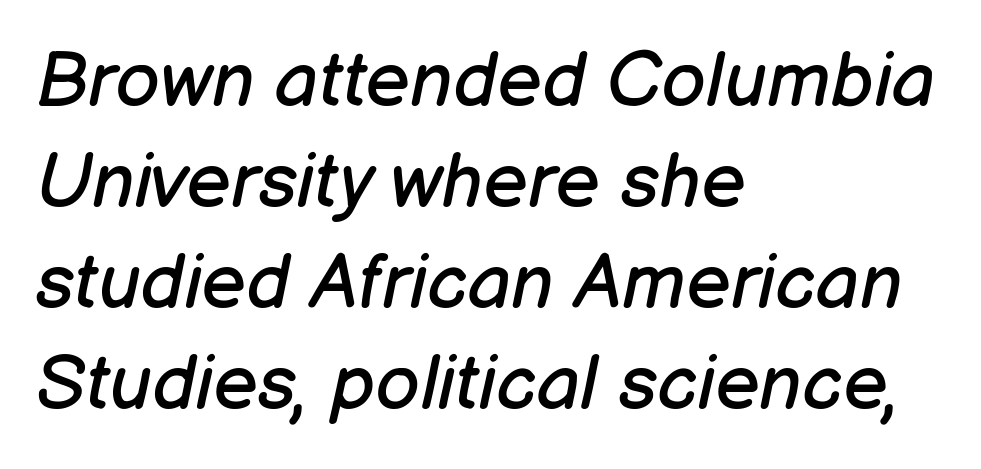
Q: Is the text bold? A: No.
Q: Is the text italic (slanted)? A: Yes, it leans right by about 12 degrees.
Q: Is the text underlined? A: No.
Q: How is the paragraph aligned? A: Left-aligned.
Q: Is the spacing between letters normal or unusually wide? A: Normal.
Q: Is the spacing between lines tight, normal or loose? A: Normal.
Q: Width (condensed, normal, or wide)? A: Normal.
Q: Stroke contrast? A: Low.
Q: x-height? A: Medium.
Q: Monospaced? A: No.
